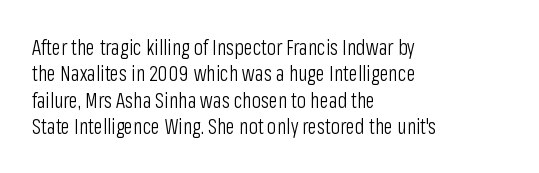
Q: Is the text bold? A: No.
Q: Is the text italic (slanted)? A: No, it is upright.
Q: Is the text underlined? A: No.
Q: How is the paragraph aligned? A: Left-aligned.
Q: Is the spacing between letters normal or unusually wide? A: Normal.
Q: Is the spacing between lines tight, normal or loose? A: Normal.
